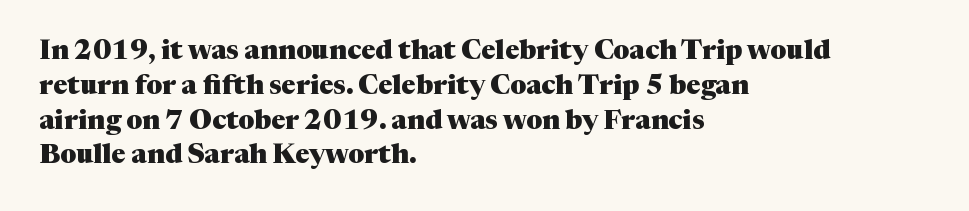
The words here are not underlined. Style check: upright. Typesetter's note: full bold, strokes at maximum text heaviness. Left-aligned paragraph, ragged on the right. One glance says typical: line gaps are just what's usual. Look at the tracking — it's just the regular setting, nothing added.
